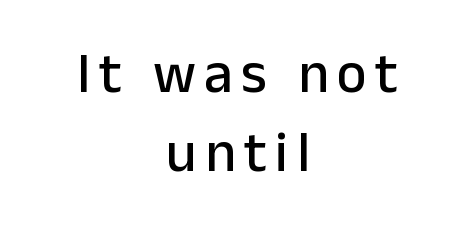
Q: Is the text italic (slanted)? A: No, it is upright.
Q: Is the typeface a serif or a sans-serif typeface? A: Sans-serif.
Q: Is the text underlined? A: No.
Q: How is the paragraph aligned? A: Centered.
Q: Is the spacing between lines tight, normal or loose? A: Normal.
Q: Width (condensed, normal, or wide)? A: Normal.
Q: Stroke contrast? A: Low.
Q: x-height? A: Medium.
Q: Monospaced? A: No.
